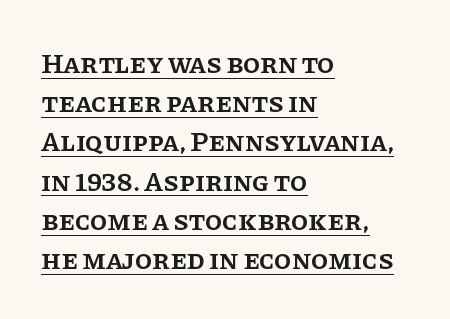
{"serif": "yes", "italic": "no", "bold": "semi", "weight": "semibold", "width": "normal", "stroke_contrast": "low", "x_height": "large", "monospaced": "no", "underline": "yes", "align": "left", "line_spacing": "normal", "line_spacing_ratio": 1.4, "letter_spacing": "normal", "letter_spacing_em": 0.0, "glyph_px": 28}
